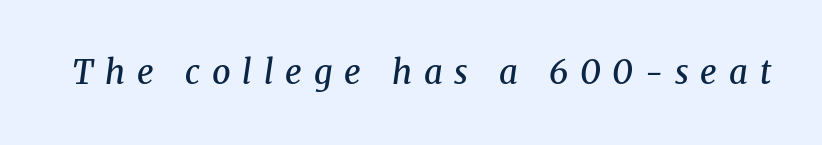
{"serif": "yes", "italic": "yes", "lean": "right", "slant_degrees": 8, "bold": "semi", "weight": "semibold", "width": "normal", "stroke_contrast": "medium", "x_height": "medium", "monospaced": "no", "underline": "no", "letter_spacing": "wide", "letter_spacing_em": 0.36, "glyph_px": 33}
